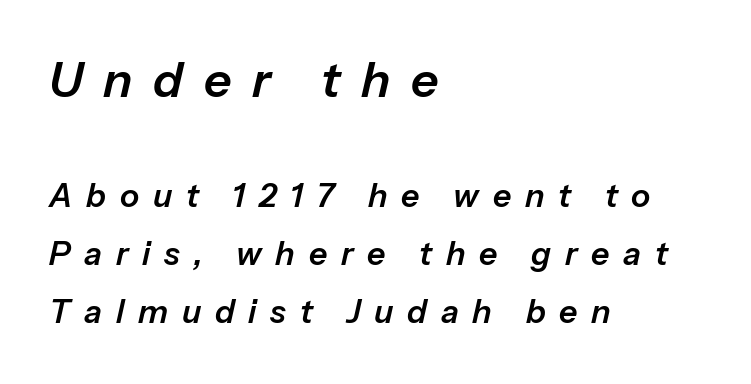
The image shows 48 px text type, italic (leaning right); set left-aligned, line spacing 1.82x, unusually wide letter spacing (+0.43 em), not underlined; the first (top) block is 1.5x larger; low stroke contrast and a medium x-height.
